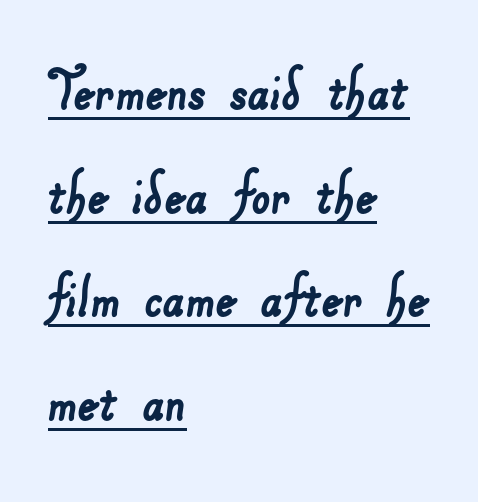
The image shows 66 px sans-serif type; set left-aligned, normal line spacing (1.57x), normal letter spacing, underlined; low stroke contrast and a small x-height.
